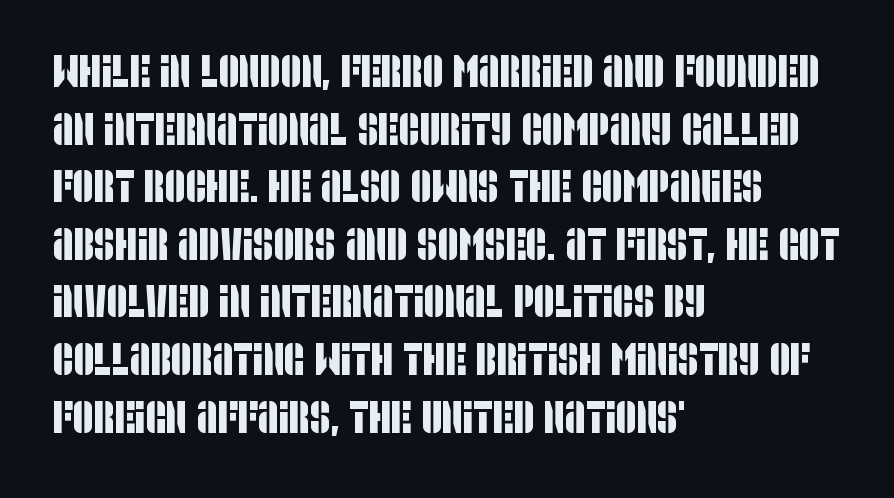
Q: Is the typeface a serif or a sans-serif typeface? A: Sans-serif.
Q: Is the text underlined? A: No.
Q: How is the paragraph aligned? A: Left-aligned.
Q: Is the spacing between letters normal or unusually wide? A: Normal.
Q: Is the spacing between lines tight, normal or loose? A: Normal.
Q: Width (condensed, normal, or wide)? A: Condensed.
Q: Stroke contrast? A: Low.
Q: x-height? A: Large.
Q: Monospaced? A: No.
